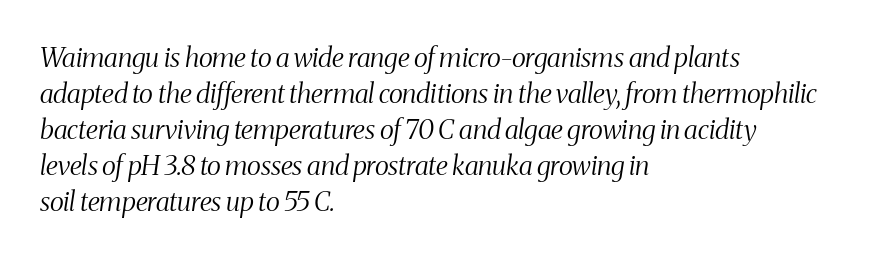
The image shows 27 px text type, italic (leaning right); set left-aligned, normal line spacing (1.33x), normal letter spacing, not underlined.
